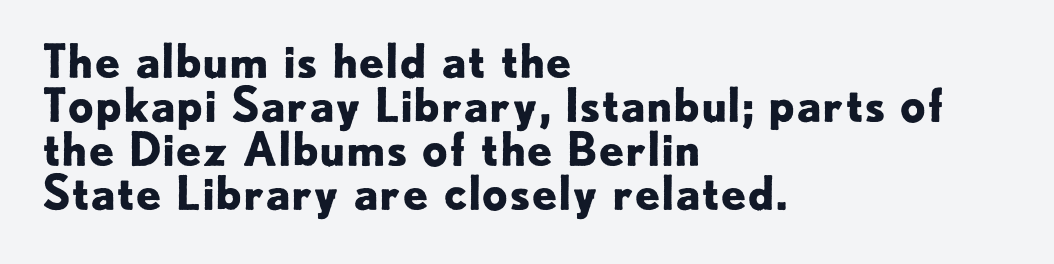
{"serif": "no", "italic": "no", "bold": "yes", "weight": "bold", "width": "normal", "stroke_contrast": "low", "x_height": "small", "monospaced": "no", "underline": "no", "align": "left", "line_spacing": "tight", "line_spacing_ratio": 0.96, "letter_spacing": "normal", "letter_spacing_em": 0.0, "glyph_px": 46}
